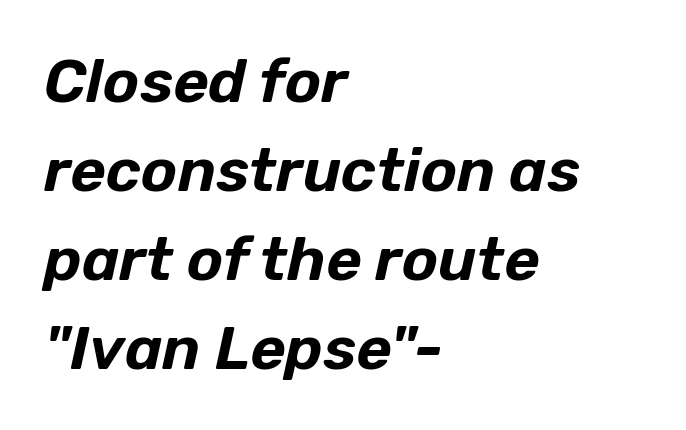
Q: Is the text italic (slanted)? A: Yes, it leans right by about 12 degrees.
Q: Is the text underlined? A: No.
Q: How is the paragraph aligned? A: Left-aligned.
Q: Is the spacing between letters normal or unusually wide? A: Normal.
Q: Is the spacing between lines tight, normal or loose? A: Normal.
Q: Width (condensed, normal, or wide)? A: Normal.
Q: Stroke contrast? A: Low.
Q: x-height? A: Medium.
Q: Monospaced? A: No.
